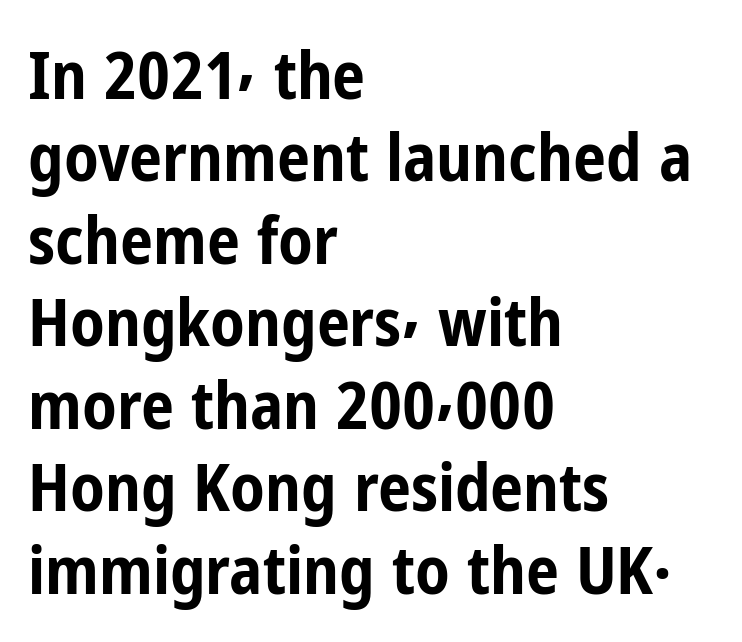
{"serif": "no", "italic": "no", "bold": "yes", "weight": "bold", "width": "condensed", "stroke_contrast": "low", "x_height": "medium", "monospaced": "no", "underline": "no", "align": "left", "line_spacing": "normal", "line_spacing_ratio": 1.25, "letter_spacing": "normal", "letter_spacing_em": 0.0, "glyph_px": 66}
